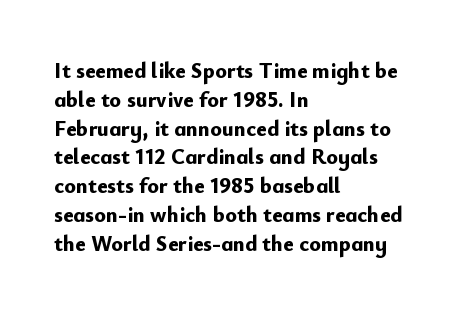
The image shows 22 px bold type, upright; set left-aligned, normal line spacing (1.31x), normal letter spacing, not underlined.
